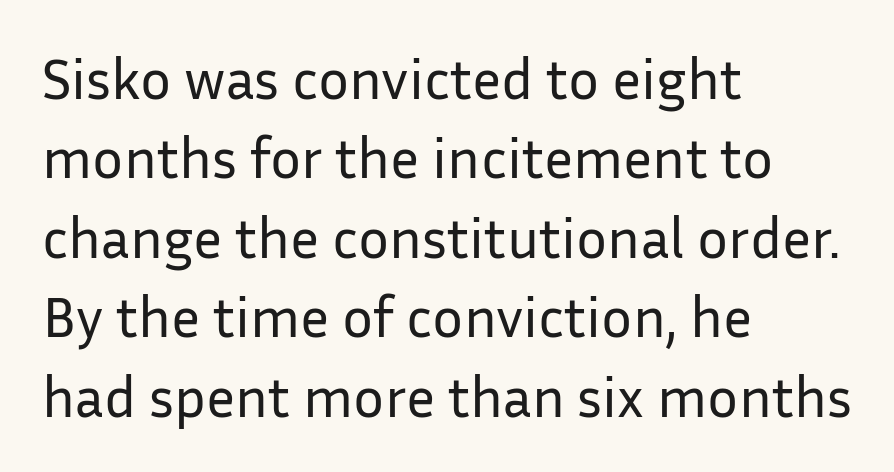
Each line starts at the same left margin while the right side varies. The letterforms sit at book weight or below. Is there any slant? The stems are plumb. Clear beneath every line of the passage. Inter-character spacing is left at the font's built-in metrics.
